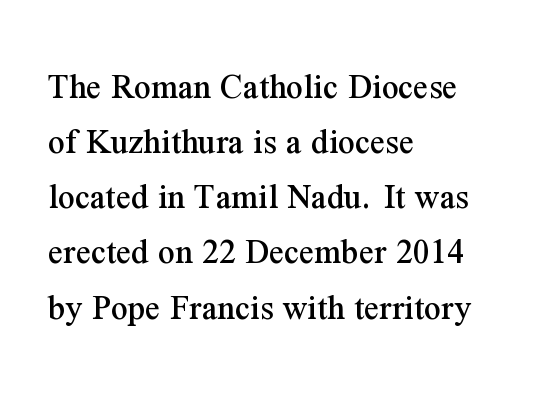
Does the leading feel generous? No, just average. The letterforms sit shoulder to shoulder at normal distance. This sample has the flowing, uneven cadence of proportional lettering. In terms of posture, this sample is upright.
